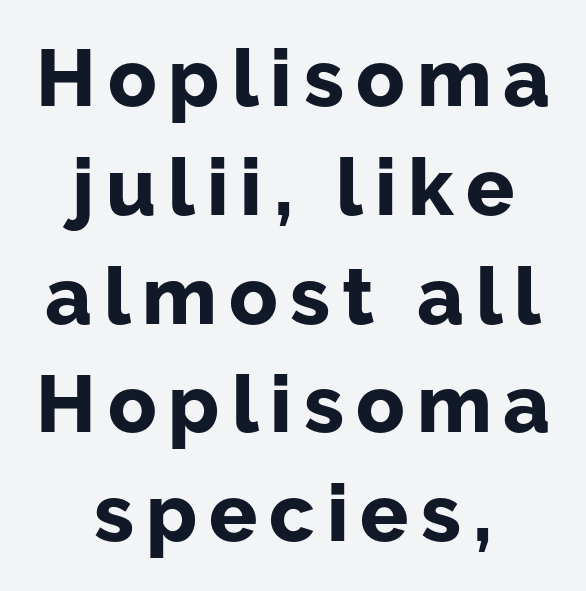
Regarding serifs, this sample does without them. A bare baseline throughout the passage. Every row of glyphs is offset so its center matches the block's center. Italic: no, the glyphs are upright roman.
